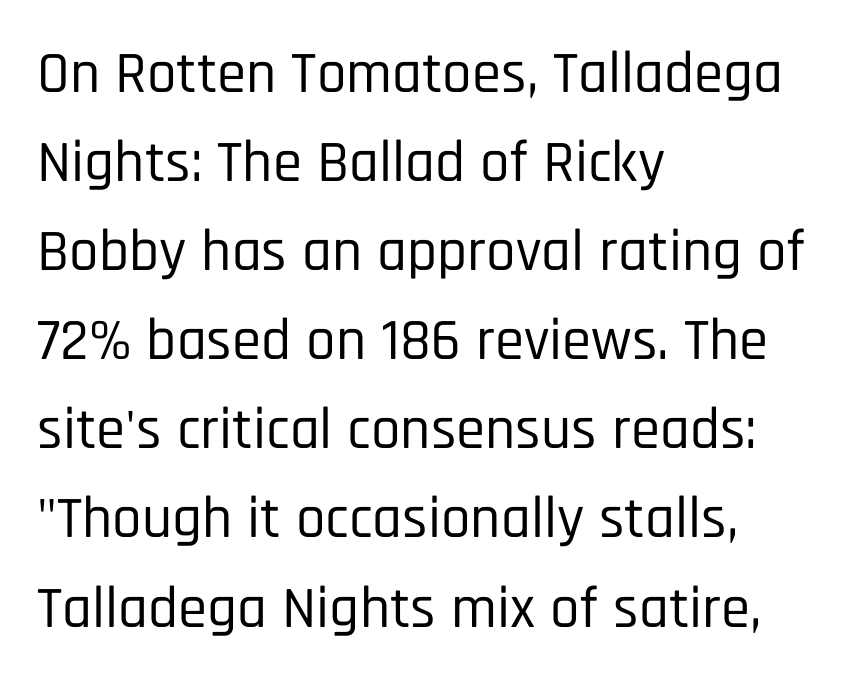
{"serif": "no", "italic": "no", "width": "condensed", "stroke_contrast": "low", "x_height": "large", "monospaced": "no", "underline": "no", "align": "left", "line_spacing": "normal", "line_spacing_ratio": 1.51, "letter_spacing": "normal", "letter_spacing_em": 0.0, "glyph_px": 59}
